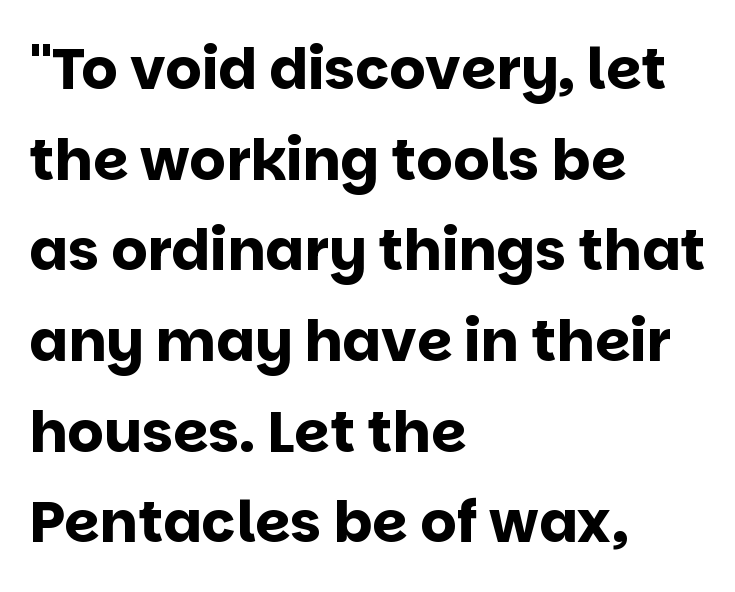
Q: Is the text bold? A: Yes.
Q: Is the text italic (slanted)? A: No, it is upright.
Q: Is the typeface a serif or a sans-serif typeface? A: Sans-serif.
Q: Is the text underlined? A: No.
Q: How is the paragraph aligned? A: Left-aligned.
Q: Is the spacing between letters normal or unusually wide? A: Normal.
Q: Is the spacing between lines tight, normal or loose? A: Normal.
Q: Width (condensed, normal, or wide)? A: Normal.
Q: Stroke contrast? A: Low.
Q: x-height? A: Large.
Q: Monospaced? A: No.
